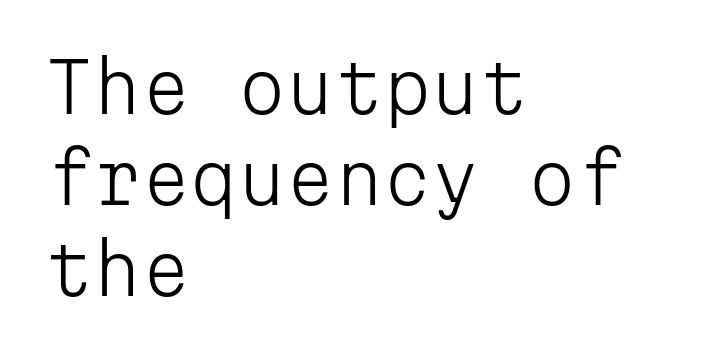
Summary of vertical rhythm: regular, with standard interline spacing. Students, note that the glyphs here touch the page at normal intervals. The words here are not underlined. Look at the bottom of the vertical strokes: they stop flat, with no serifs. Is the stroke heavy? The answer is a plain regular-or-lighter.
